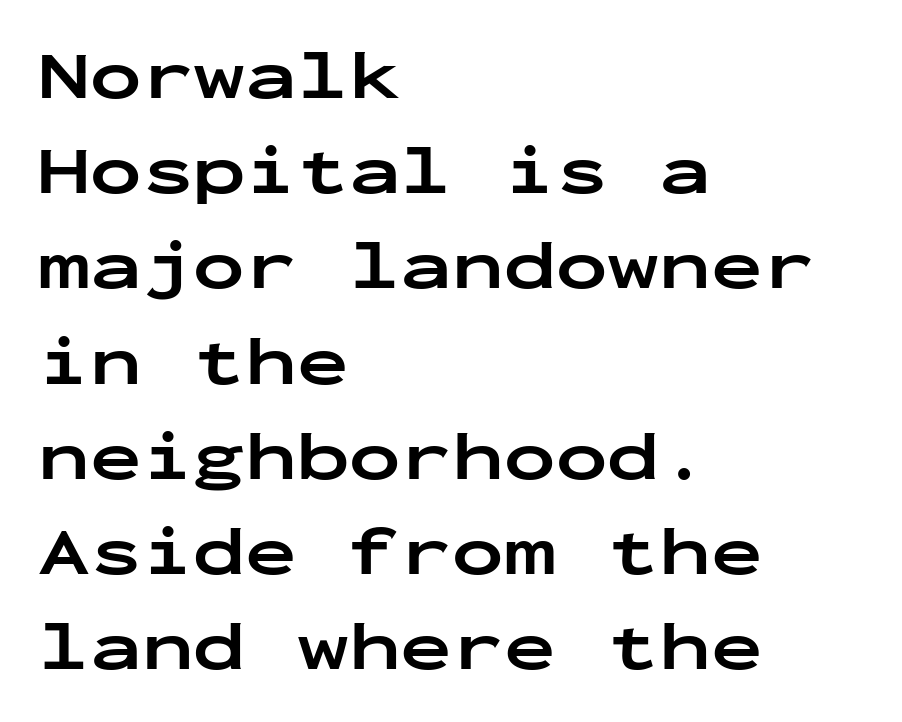
Q: Is the text bold? A: Yes.
Q: Is the text italic (slanted)? A: No, it is upright.
Q: Is the typeface a serif or a sans-serif typeface? A: Sans-serif.
Q: Is the text underlined? A: No.
Q: How is the paragraph aligned? A: Left-aligned.
Q: Is the spacing between letters normal or unusually wide? A: Normal.
Q: Is the spacing between lines tight, normal or loose? A: Normal.
Q: Width (condensed, normal, or wide)? A: Wide.
Q: Stroke contrast? A: Low.
Q: x-height? A: Medium.
Q: Monospaced? A: Yes.
